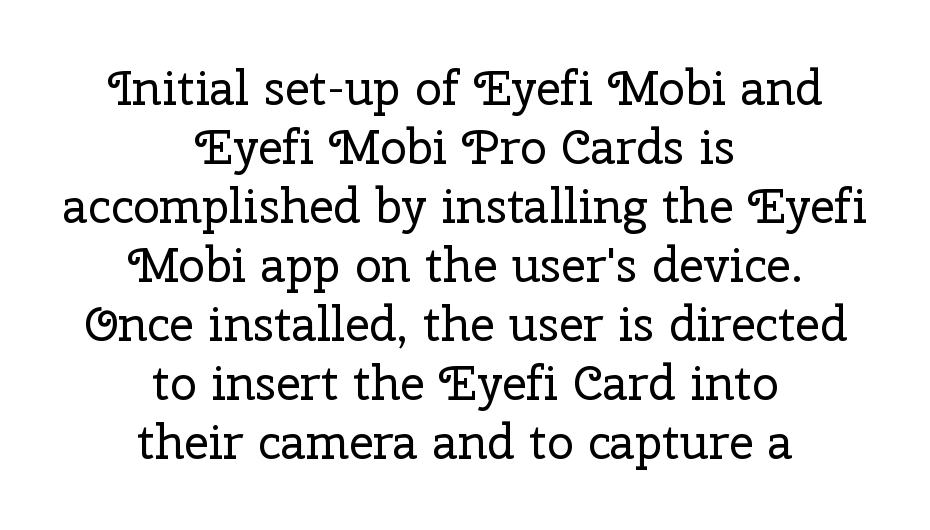
The image shows 48 px regular-weight serif type, upright; set centered, line spacing 1.23x, normal letter spacing, not underlined; low stroke contrast and a medium x-height.
